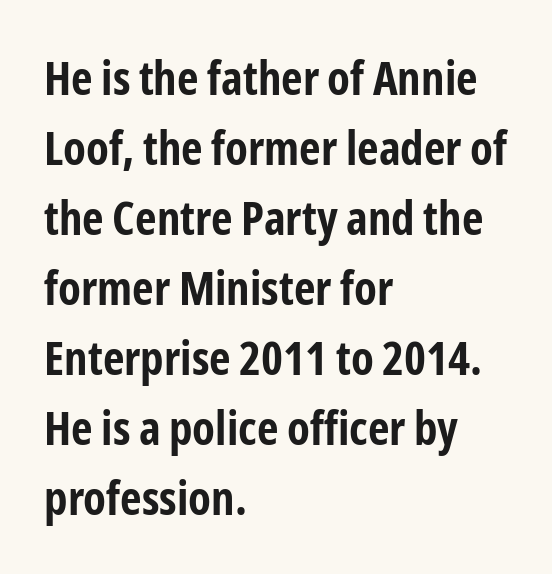
This block has exactly the height ordinary leading produces. A full-strength bold gives these letters their thick strokes. Which margin do the lines hug? The left one — the right edge is uneven. Italic: no, the glyphs are upright roman.
